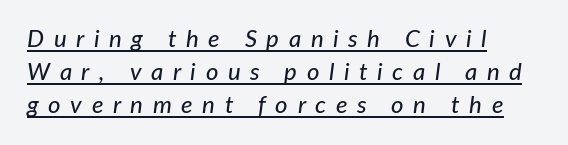
Q: Is the text italic (slanted)? A: Yes, it leans right by about 7 degrees.
Q: Is the text underlined? A: Yes.
Q: How is the paragraph aligned? A: Left-aligned.
Q: Is the spacing between letters normal or unusually wide? A: Unusually wide.
Q: Is the spacing between lines tight, normal or loose? A: Normal.
